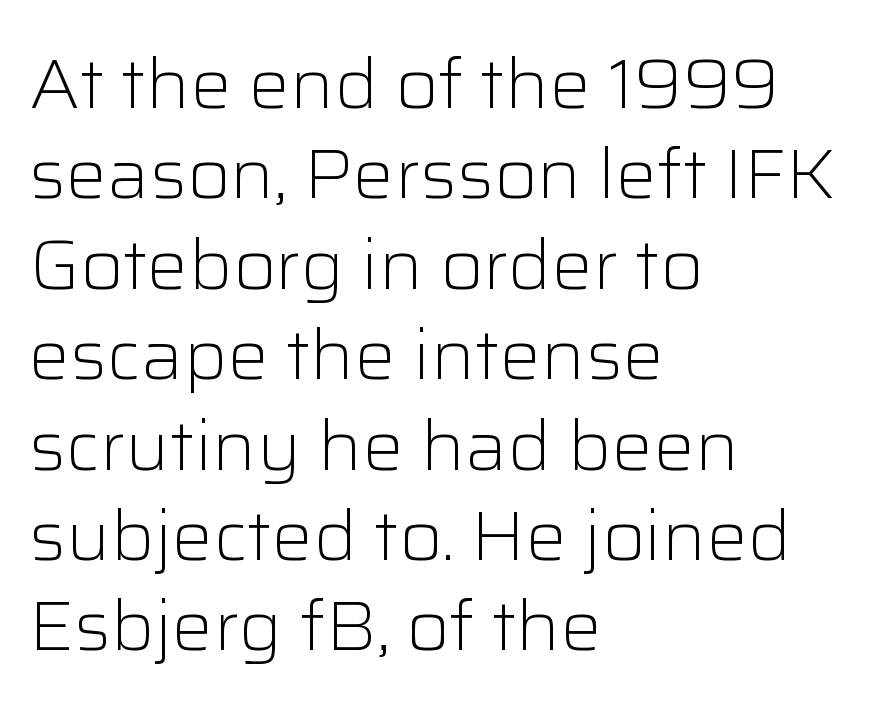
Q: Is the text bold? A: No.
Q: Is the text italic (slanted)? A: No, it is upright.
Q: Is the typeface a serif or a sans-serif typeface? A: Sans-serif.
Q: Is the text underlined? A: No.
Q: How is the paragraph aligned? A: Left-aligned.
Q: Is the spacing between letters normal or unusually wide? A: Normal.
Q: Is the spacing between lines tight, normal or loose? A: Normal.
Q: Width (condensed, normal, or wide)? A: Normal.
Q: Stroke contrast? A: Low.
Q: x-height? A: Medium.
Q: Monospaced? A: No.
